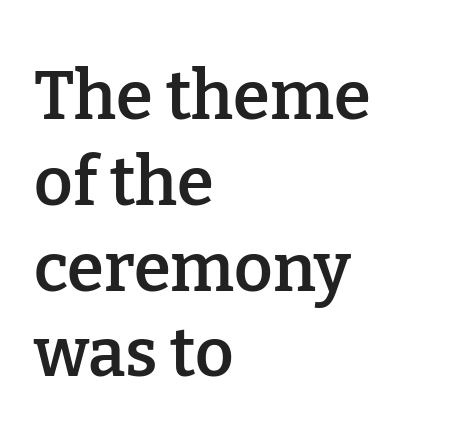
The image shows 67 px semibold serif type, upright; set left-aligned, normal line spacing (1.28x), normal letter spacing, not underlined; low stroke contrast and a medium x-height.
